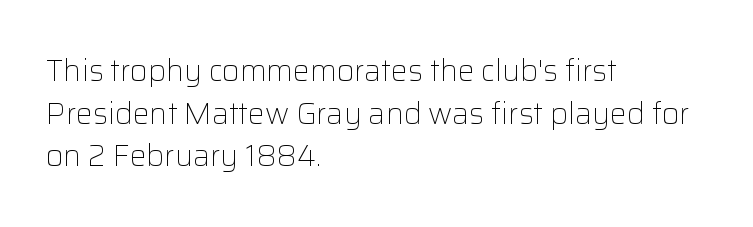
The image shows 30 px light sans-serif type, upright; set left-aligned, normal line spacing (1.42x), normal letter spacing, not underlined; low stroke contrast and a medium x-height.
